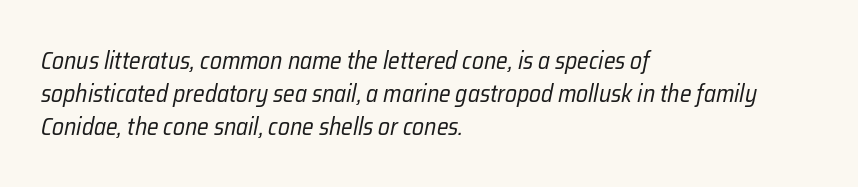
{"italic": "yes", "lean": "right", "slant_degrees": 12, "bold": "no", "underline": "no", "align": "left", "line_spacing": "normal", "line_spacing_ratio": 1.37, "letter_spacing": "normal", "letter_spacing_em": 0.0, "glyph_px": 24}
